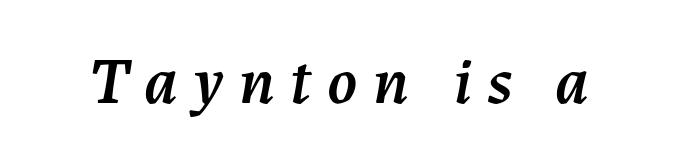
The image shows 67 px text type, italic (leaning right); set unusually wide letter spacing (+0.23 em), not underlined; medium stroke contrast and a medium x-height.
